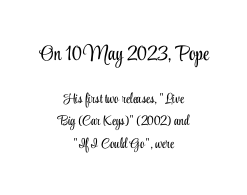
The typeface has the unassuming heft of standard copy or less. Note: larger setting up top, smaller setting below. Notice how the passage keeps no hard edge, just a central spine. Quick note: underline off. Here the glyphs are tracked normally, forming tight word shapes.
